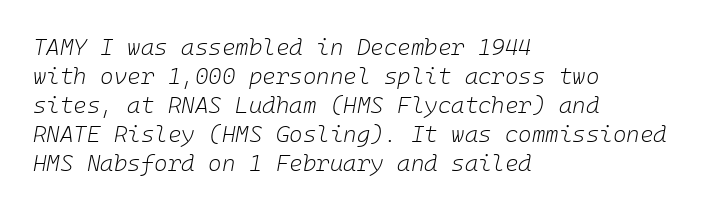
The gaps between neighbouring characters are ordinary and unremarkable. Just letters on the line, the space beneath them empty. The passage is arranged the way most books set body copy — flush left. Italic: yes, the glyphs are oblique. The weight would be labelled regular, book, light, or lighter still.
